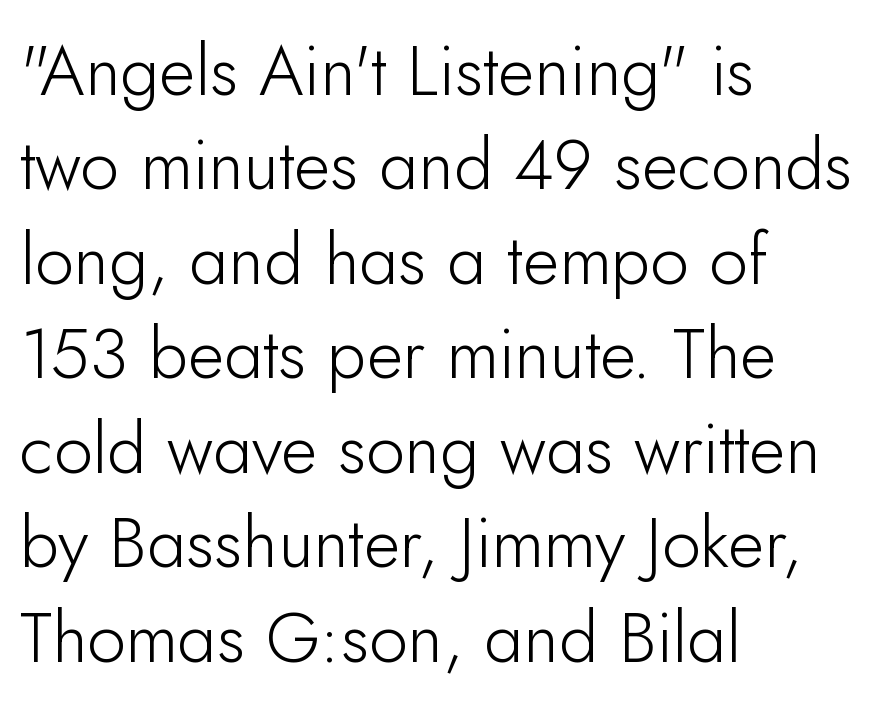
The image shows 70 px light sans-serif type, upright; set left-aligned, normal line spacing (1.35x), normal letter spacing, not underlined; low stroke contrast and a small x-height.
